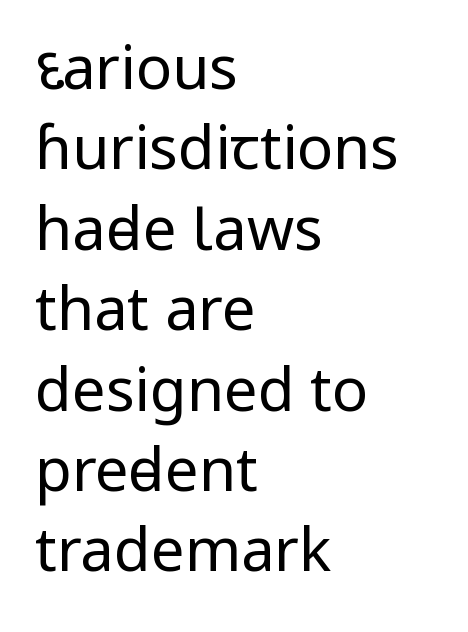
Words float on clear page, feet unadorned. Character widths vary here, with narrow letters taking less room than wide ones. Vertically, the passage feels balanced, rows spaced as you'd expect. Nope, no serifs anywhere on these letters. The typeface has the unassuming heft of standard copy or less. Teacher's note: observe the even left margin — that is flush-left alignment.
